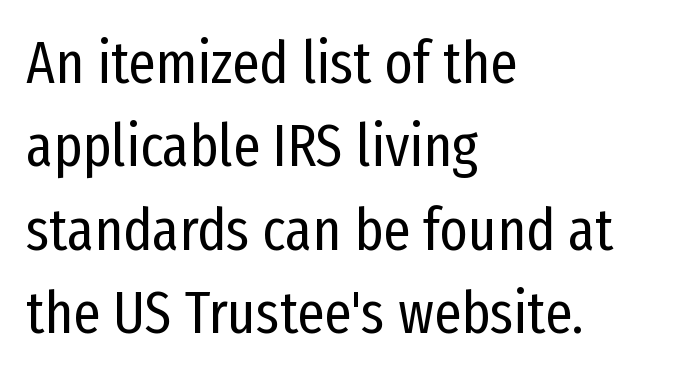
The image shows 60 px regular-weight, condensed sans-serif type, upright; set left-aligned, normal line spacing (1.39x), normal letter spacing, not underlined; low stroke contrast and a medium x-height.
